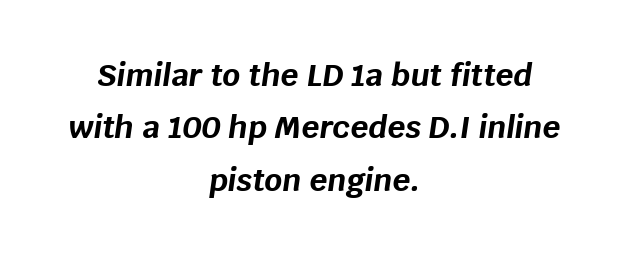
Q: Is the text bold? A: Yes.
Q: Is the text italic (slanted)? A: Yes, it leans right by about 8 degrees.
Q: Is the text underlined? A: No.
Q: How is the paragraph aligned? A: Centered.
Q: Is the spacing between letters normal or unusually wide? A: Normal.
Q: Is the spacing between lines tight, normal or loose? A: Normal.
Q: Width (condensed, normal, or wide)? A: Normal.
Q: Stroke contrast? A: Low.
Q: x-height? A: Large.
Q: Monospaced? A: No.
